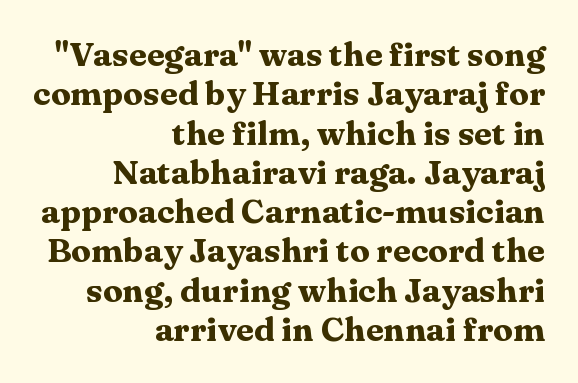
Q: Is the text bold? A: Yes.
Q: Is the text italic (slanted)? A: No, it is upright.
Q: Is the typeface a serif or a sans-serif typeface? A: Serif.
Q: Is the text underlined? A: No.
Q: How is the paragraph aligned? A: Right-aligned.
Q: Is the spacing between letters normal or unusually wide? A: Normal.
Q: Width (condensed, normal, or wide)? A: Wide.
Q: Stroke contrast? A: Medium.
Q: x-height? A: Medium.
Q: Monospaced? A: No.
